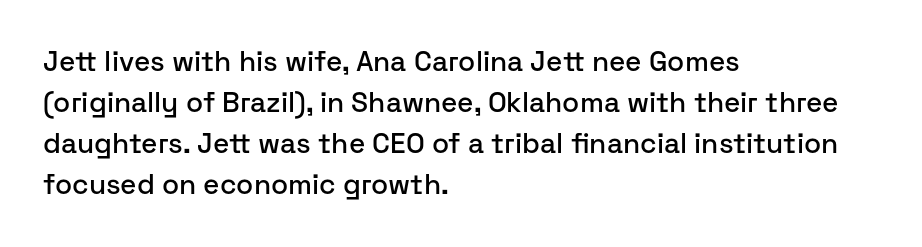
Q: Is the text italic (slanted)? A: No, it is upright.
Q: Is the typeface a serif or a sans-serif typeface? A: Sans-serif.
Q: Is the text underlined? A: No.
Q: How is the paragraph aligned? A: Left-aligned.
Q: Is the spacing between letters normal or unusually wide? A: Normal.
Q: Is the spacing between lines tight, normal or loose? A: Normal.
Q: Width (condensed, normal, or wide)? A: Normal.
Q: Stroke contrast? A: Low.
Q: x-height? A: Medium.
Q: Monospaced? A: No.
